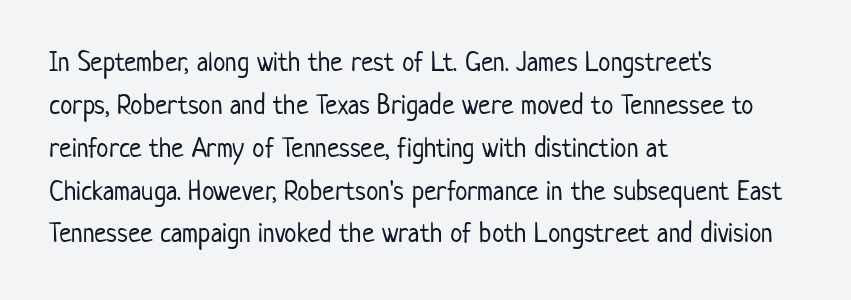
The image shows 28 px light, condensed sans-serif type, upright; set left-aligned, normal line spacing (1.53x), normal letter spacing, not underlined; low stroke contrast and a medium x-height.
